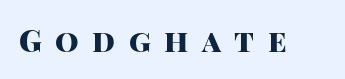
Q: Is the text bold? A: Yes.
Q: Is the text italic (slanted)? A: No, it is upright.
Q: Is the typeface a serif or a sans-serif typeface? A: Sans-serif.
Q: Is the text underlined? A: No.
Q: Is the spacing between letters normal or unusually wide? A: Unusually wide.
Q: Width (condensed, normal, or wide)? A: Normal.
Q: Stroke contrast? A: High.
Q: x-height? A: Large.
Q: Monospaced? A: No.
